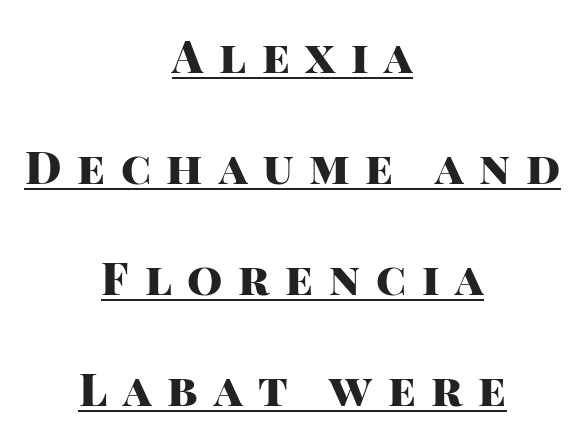
Q: Is the text bold? A: Yes.
Q: Is the text italic (slanted)? A: No, it is upright.
Q: Is the typeface a serif or a sans-serif typeface? A: Sans-serif.
Q: Is the text underlined? A: Yes.
Q: How is the paragraph aligned? A: Centered.
Q: Is the spacing between letters normal or unusually wide? A: Unusually wide.
Q: Is the spacing between lines tight, normal or loose? A: Loose.
Q: Width (condensed, normal, or wide)? A: Normal.
Q: Stroke contrast? A: High.
Q: x-height? A: Large.
Q: Monospaced? A: No.
